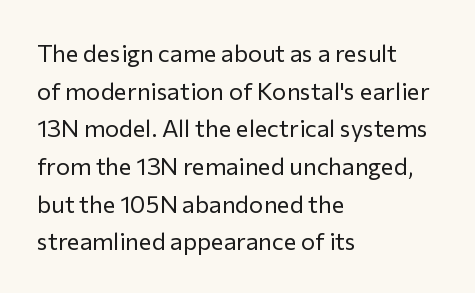
The setting favours the left margin, as ordinary paragraphs usually do. The face looks like a standard text weight, possibly lighter. Each row of text sits above clean, open space. Posture: straight, roman, zero tilt.
